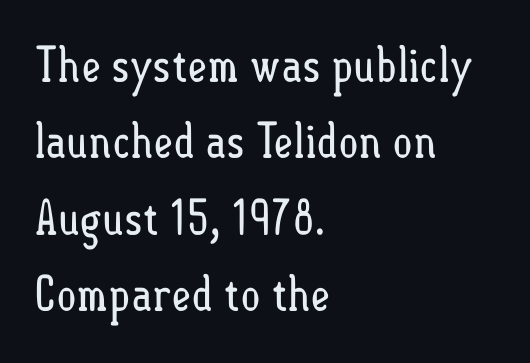
Q: Is the text bold? A: No.
Q: Is the text italic (slanted)? A: No, it is upright.
Q: Is the text underlined? A: No.
Q: How is the paragraph aligned? A: Left-aligned.
Q: Is the spacing between letters normal or unusually wide? A: Normal.
Q: Is the spacing between lines tight, normal or loose? A: Normal.
Q: Width (condensed, normal, or wide)? A: Condensed.
Q: Stroke contrast? A: Low.
Q: x-height? A: Small.
Q: Monospaced? A: No.
